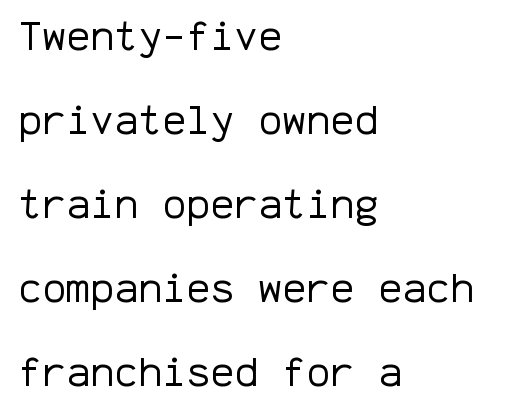
The image shows 40 px regular-weight sans-serif type, upright, monospaced; set left-aligned, loose line spacing (2.1x), normal letter spacing, not underlined; low stroke contrast and a medium x-height.
